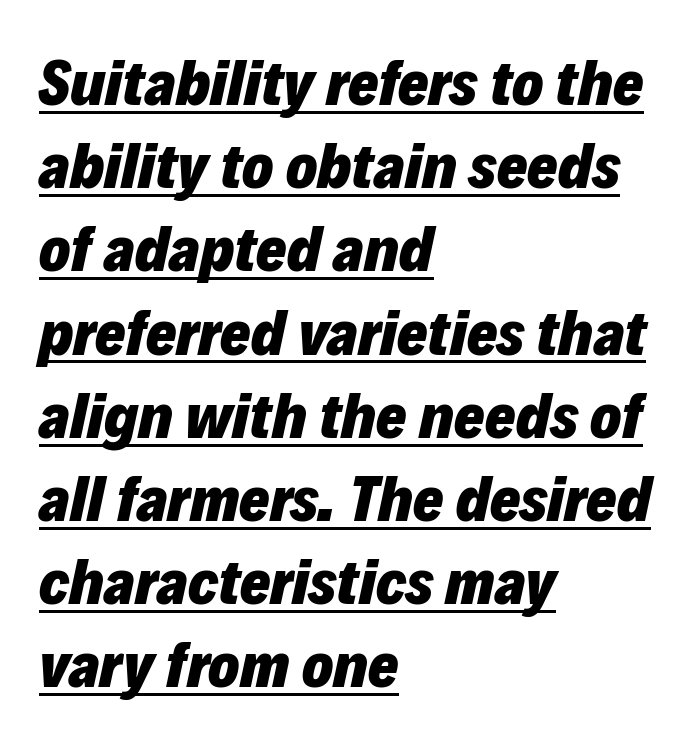
{"italic": "yes", "lean": "right", "slant_degrees": 12, "bold": "yes", "weight": "heavy", "width": "normal", "stroke_contrast": "low", "x_height": "medium", "monospaced": "no", "underline": "yes", "align": "left", "line_spacing": "normal", "line_spacing_ratio": 1.28, "letter_spacing": "normal", "letter_spacing_em": 0.0, "glyph_px": 65}
